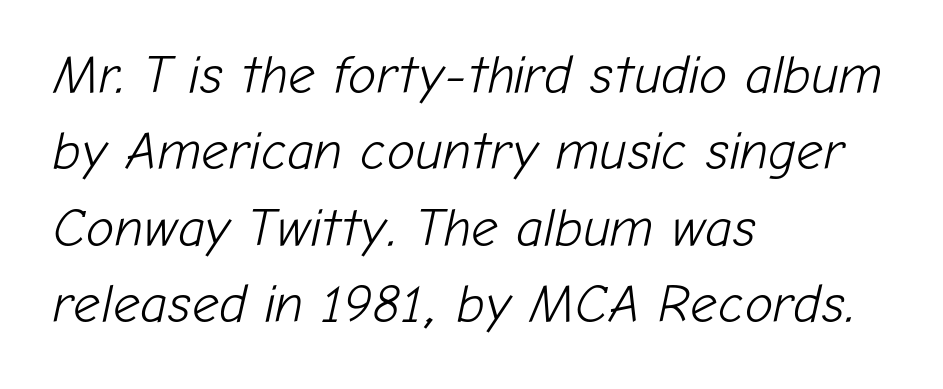
The image shows 53 px light type, italic (leaning right); set left-aligned, normal line spacing (1.44x), normal letter spacing, not underlined; low stroke contrast and a medium x-height.
